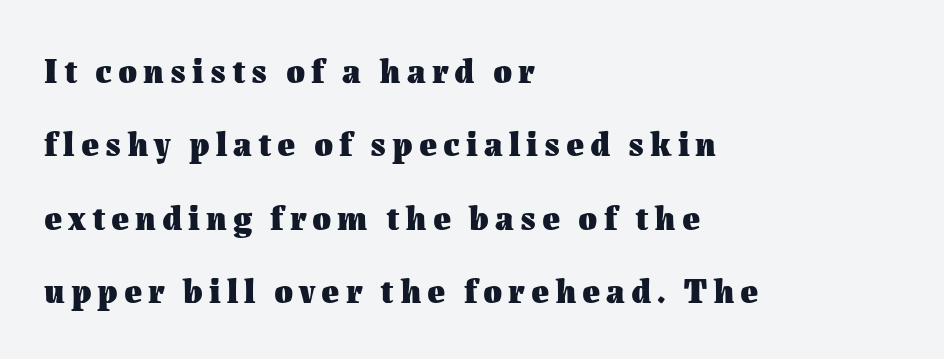
Emphasis by weight is at full strength: bold. The space directly below the letters is spotless. In terms of posture, this sample is upright. Which margin do the lines hug? The left one — the right edge is uneven. Line spacing here is loose.
